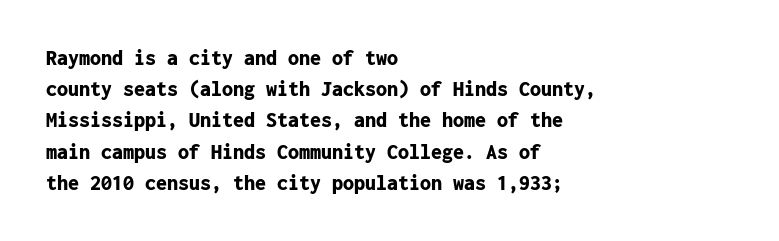
Q: Is the text bold? A: Yes.
Q: Is the text italic (slanted)? A: No, it is upright.
Q: Is the text underlined? A: No.
Q: How is the paragraph aligned? A: Left-aligned.
Q: Is the spacing between letters normal or unusually wide? A: Normal.
Q: Is the spacing between lines tight, normal or loose? A: Normal.
